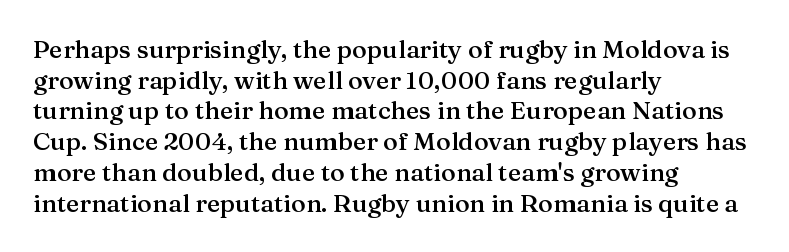
Q: Is the text bold? A: Semi-bold.
Q: Is the text italic (slanted)? A: No, it is upright.
Q: Is the text underlined? A: No.
Q: How is the paragraph aligned? A: Left-aligned.
Q: Is the spacing between letters normal or unusually wide? A: Normal.
